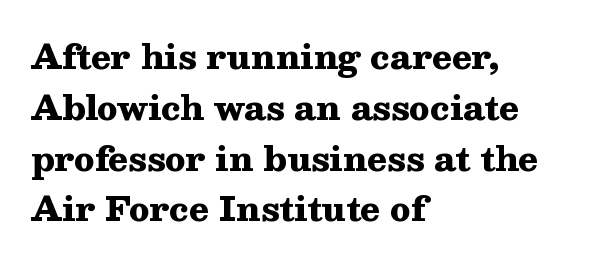
{"serif": "yes", "italic": "no", "bold": "yes", "weight": "heavy", "width": "wide", "stroke_contrast": "medium", "x_height": "medium", "monospaced": "no", "underline": "no", "align": "left", "line_spacing": "normal", "line_spacing_ratio": 1.54, "letter_spacing": "normal", "letter_spacing_em": 0.0, "glyph_px": 33}
